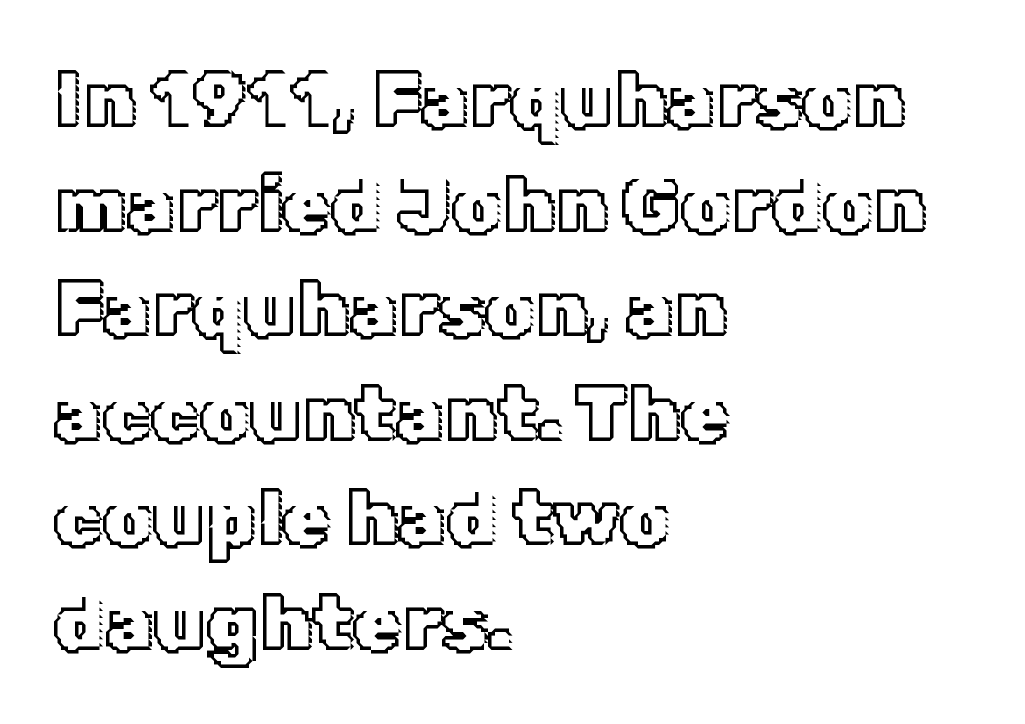
Check under the words: just untouched page. Think of a printed novel: that variable character pitch is what you see here. Teacher's note: observe the even left margin — that is flush-left alignment. The vertical gap from one line to the next is medium. The letters stand straight up with perfectly vertical stems. Letter spacing: default.
